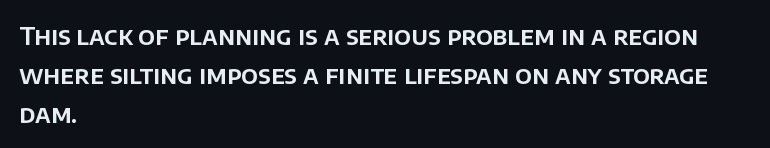
{"italic": "no", "underline": "no", "align": "left", "line_spacing": "normal", "line_spacing_ratio": 1.56, "letter_spacing": "normal", "letter_spacing_em": 0.0, "glyph_px": 25}
